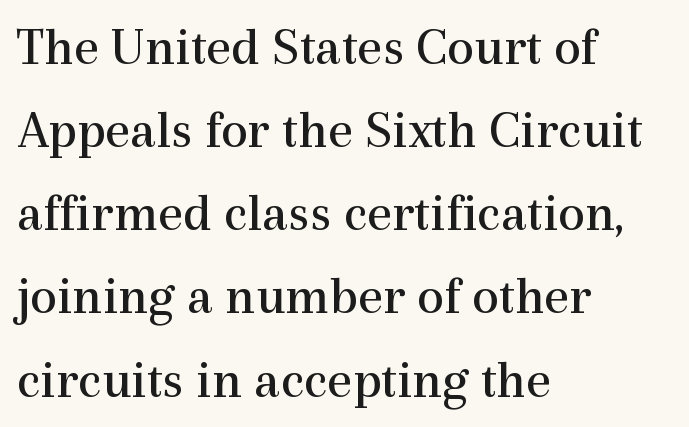
The image shows 54 px regular-weight serif type, upright; set left-aligned, normal line spacing (1.54x), normal letter spacing, not underlined; a medium x-height.
